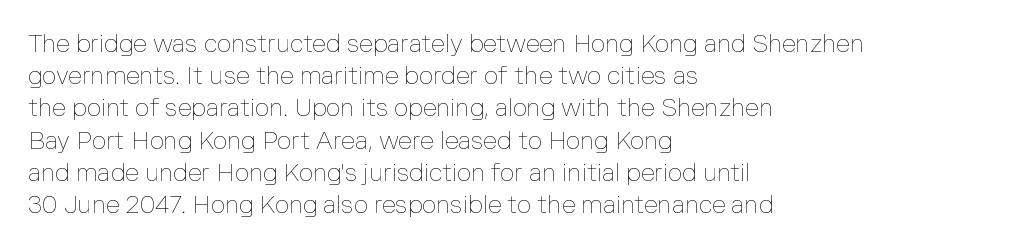
These lines keep a tight, regular rhythm from letter to letter. This sample is left-justified, so line endings fall wherever the words run out. The space between consecutive lines is moderate. Do the letters lean? They stand straight. The passage shown is not underscored anywhere. Stems and bowls with no extra thickness — not bold.
